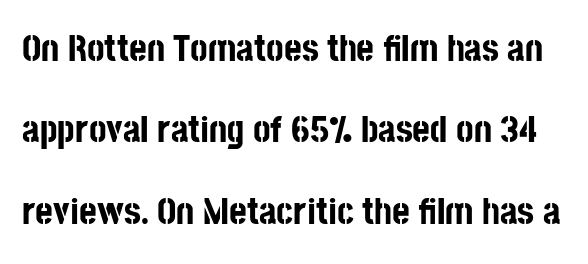
Notice the wide empty band between every row — that's loose leading. Weight: bold. The text was rendered using a sans face with plain stroke endings. The passage shown is typed in a proportional face where columns would drift. Tracking here is standard; glyphs follow each other at the usual distance.
